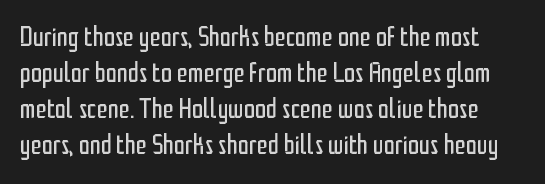
The weight would be labelled regular, book, light, or lighter still. Regarding leading, the lines here are spaced in the standard way. Compared with typical body copy, the letter spacing here is the same. Posture: straight, roman, zero tilt.
